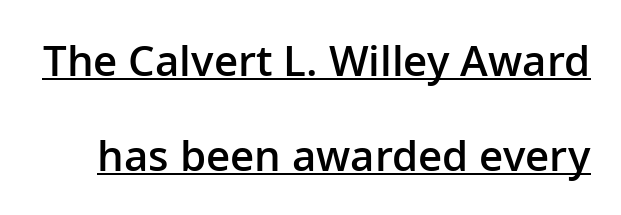
Q: Is the text bold? A: Semi-bold.
Q: Is the text italic (slanted)? A: No, it is upright.
Q: Is the typeface a serif or a sans-serif typeface? A: Sans-serif.
Q: Is the text underlined? A: Yes.
Q: Is the spacing between letters normal or unusually wide? A: Normal.
Q: Is the spacing between lines tight, normal or loose? A: Loose.
Q: Width (condensed, normal, or wide)? A: Normal.
Q: Stroke contrast? A: Low.
Q: x-height? A: Medium.
Q: Monospaced? A: No.
